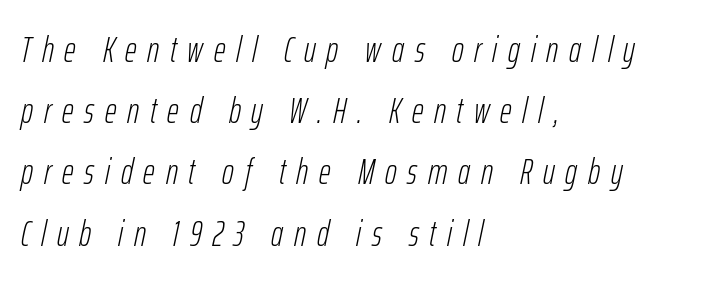
Students, note that the glyphs here are deliberately spaced far apart. Horizontal alignment here is leftward, the default for most running prose. These lines are rendered in a variable-pitch font. Regular leading. Weight: not bold — regular or lighter.
